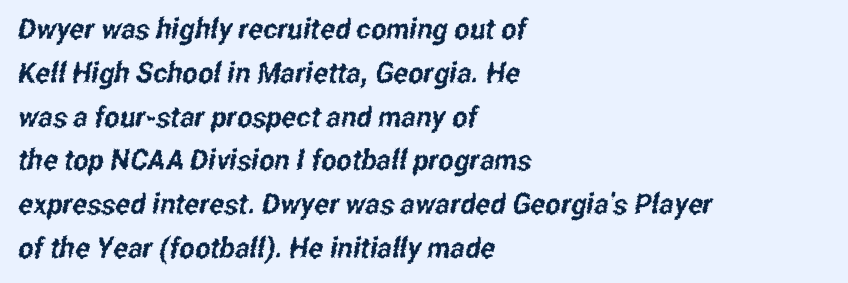
{"serif": "no", "width": "condensed", "stroke_contrast": "low", "x_height": "medium", "monospaced": "no", "underline": "no", "align": "left", "line_spacing": "normal", "line_spacing_ratio": 1.51, "letter_spacing": "normal", "letter_spacing_em": 0.0, "glyph_px": 29}
